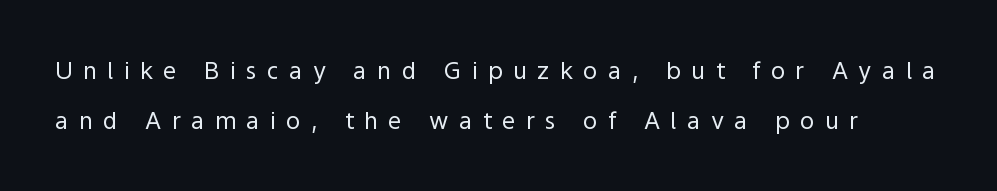
The zone under the glyphs is completely vacant. Line spacing here is loose. Inter-character spacing is expanded well beyond the font's built-in metrics. Each stroke keeps to a modest, everyday thickness or less.
